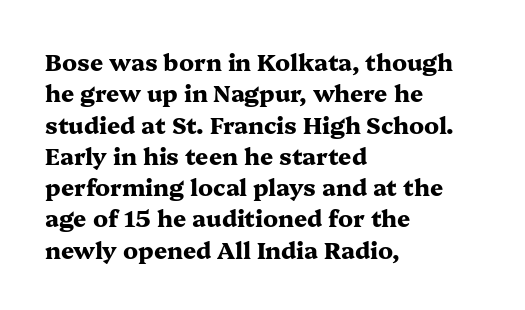
Q: Is the text bold? A: Yes.
Q: Is the text italic (slanted)? A: No, it is upright.
Q: Is the text underlined? A: No.
Q: How is the paragraph aligned? A: Left-aligned.
Q: Is the spacing between letters normal or unusually wide? A: Normal.
Q: Is the spacing between lines tight, normal or loose? A: Normal.
